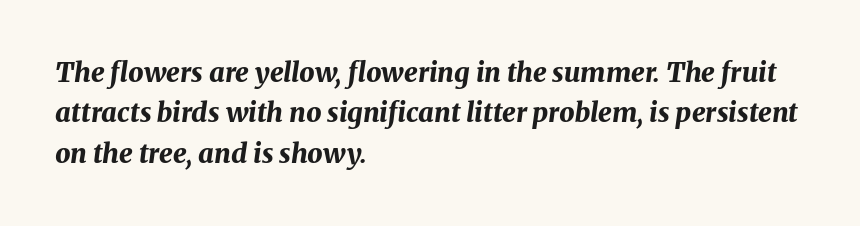
{"italic": "yes", "lean": "right", "slant_degrees": 8, "bold": "yes", "underline": "no", "align": "left", "line_spacing": "normal", "line_spacing_ratio": 1.5, "letter_spacing": "normal", "letter_spacing_em": 0.0, "glyph_px": 27}
